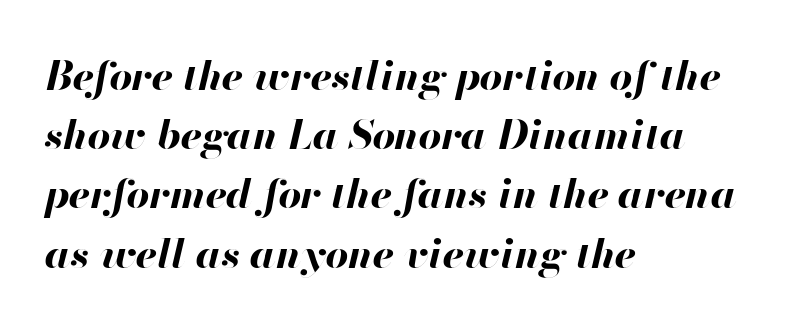
Is this a fixed-width face? No — the glyphs have proportional, varying widths. Alignment: flush left. Is there much room between lines? A standard amount, neither cramped nor airy. You'd pick this weight for a headline — it's a proper bold. Tracking here is standard; glyphs follow each other at the usual distance.
